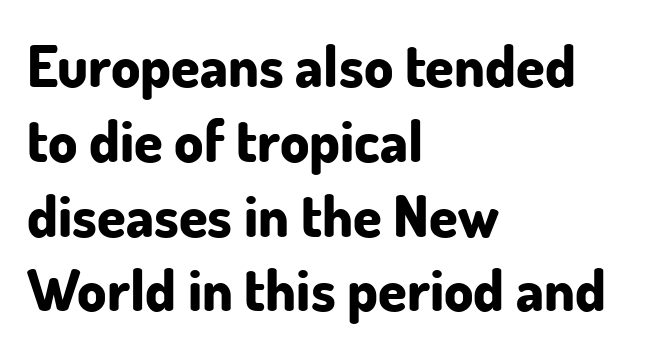
The image shows 58 px bold sans-serif type, upright; set left-aligned, normal line spacing (1.29x), normal letter spacing, not underlined; low stroke contrast and a small x-height.
